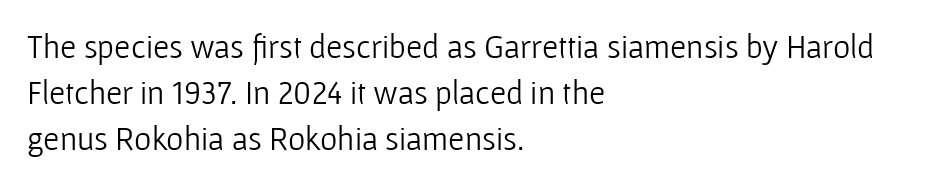
{"serif": "no", "italic": "no", "bold": "no", "weight": "light", "width": "normal", "stroke_contrast": "low", "x_height": "medium", "monospaced": "no", "underline": "no", "align": "left", "line_spacing": "normal", "line_spacing_ratio": 1.4, "letter_spacing": "normal", "letter_spacing_em": 0.0, "glyph_px": 33}
